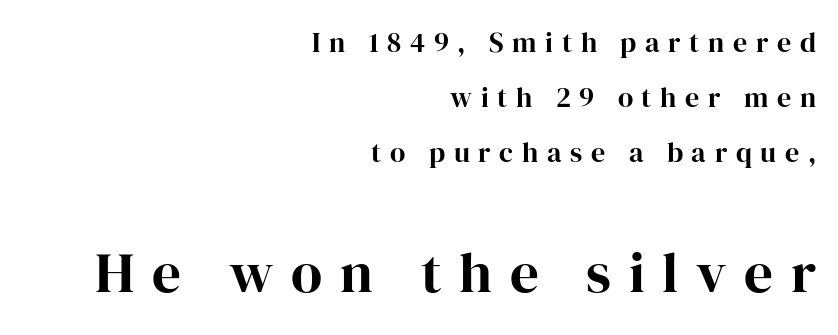
A typesetter would call this leading open, well beyond the default. Font category for this specimen: serif. Honestly, there is no underline to notice here at all. Character widths vary here, with narrow letters taking less room than wide ones. Notice how the stems are strictly vertical — no italics here.
